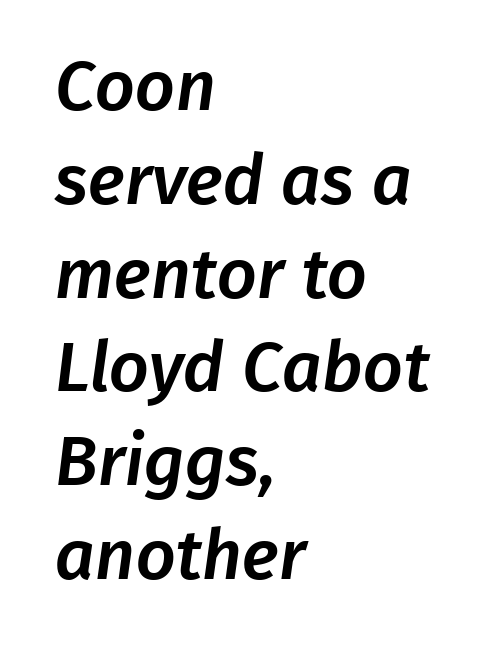
Grotesque or geometric, the face here clearly has no serifs. Note the varied advance widths — an 'i' is clearly narrower than an 'm'. The area under the type is left untouched. Letter spacing: default. What's the leading like? Ordinary, nothing unusual.
